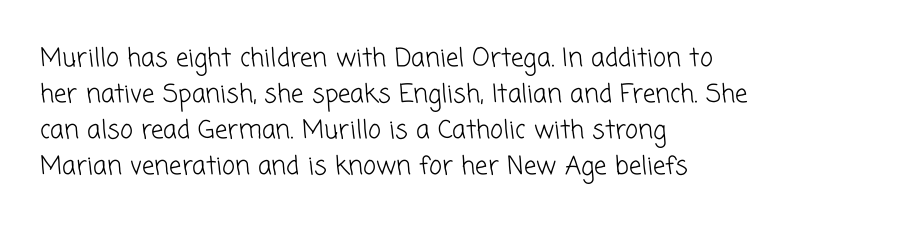
Evenly set lines give the paragraph a standard silhouette. Stems and bowls with no extra thickness — not bold. Line beginnings align vertically; line endings do not. This rendering features lettering with no underline. Words appear dense and cohesive because spacing is normal.
